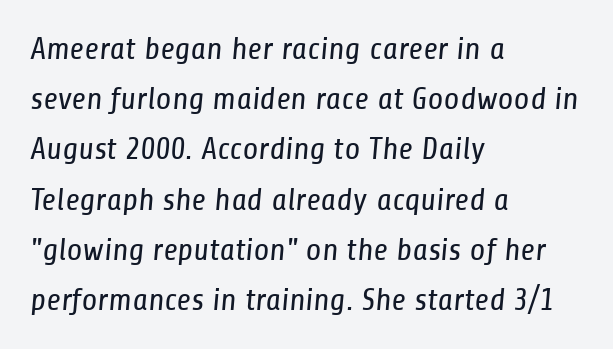
{"serif": "no", "bold": "no", "weight": "regular", "width": "condensed", "stroke_contrast": "low", "x_height": "medium", "monospaced": "no", "underline": "no", "align": "left", "line_spacing": "normal", "line_spacing_ratio": 1.57, "letter_spacing": "normal", "letter_spacing_em": 0.0, "glyph_px": 32}
